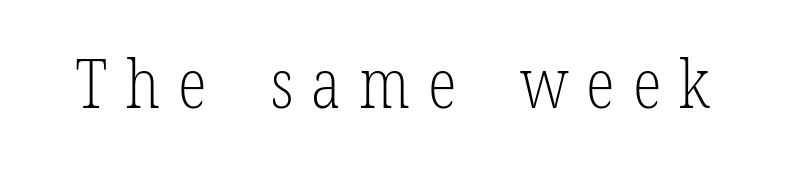
Q: Is the text bold? A: No.
Q: Is the text italic (slanted)? A: No, it is upright.
Q: Is the typeface a serif or a sans-serif typeface? A: Serif.
Q: Is the text underlined? A: No.
Q: Is the spacing between letters normal or unusually wide? A: Unusually wide.
Q: Width (condensed, normal, or wide)? A: Condensed.
Q: Stroke contrast? A: Low.
Q: x-height? A: Medium.
Q: Monospaced? A: No.
